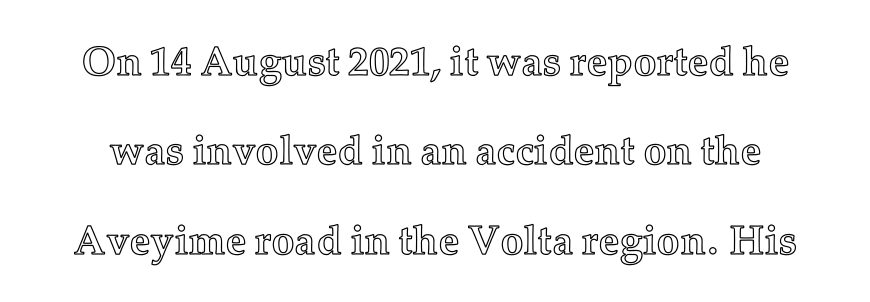
Q: Is the text italic (slanted)? A: No, it is upright.
Q: Is the text underlined? A: No.
Q: Is the spacing between letters normal or unusually wide? A: Normal.
Q: Is the spacing between lines tight, normal or loose? A: Loose.
Q: Width (condensed, normal, or wide)? A: Normal.
Q: x-height? A: Medium.
Q: Monospaced? A: No.
